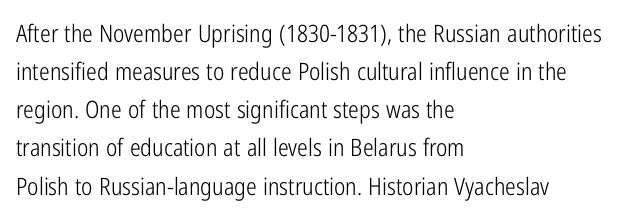
Is there much room between lines? A standard amount, neither cramped nor airy. A roman cut, with each character standing at attention. How are the letters spaced? Ordinarily, with no added tracking. This rendering features lettering with no underline. The paragraph shown leans on its left margin. The weight tops out at a normal text grade.
